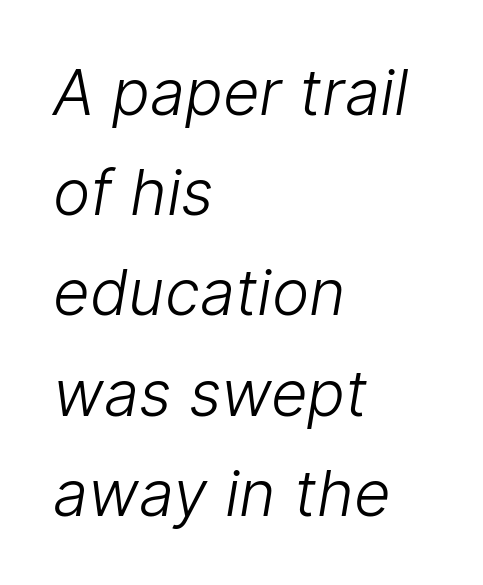
The image shows 63 px light sans-serif type; set left-aligned, normal line spacing (1.59x), normal letter spacing, not underlined; low stroke contrast and a medium x-height.
